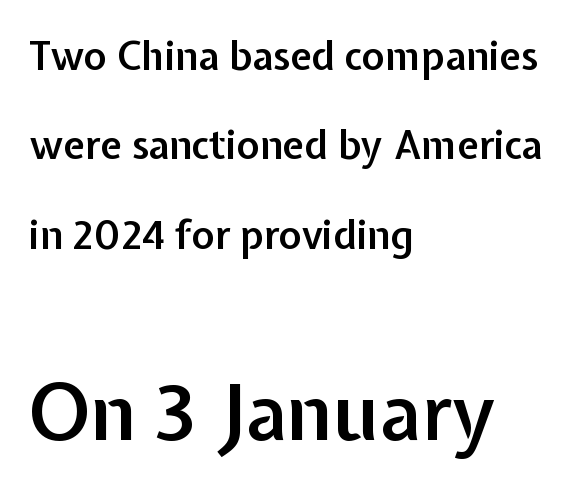
Scale increases going downward across the two blocks. Loosely led — the rows are spread out. Does the type have serifs? No, each stem ends abruptly. Tall strokes in this sample are plumb rather than angled. The line texture is even and compact thanks to regular tracking.
